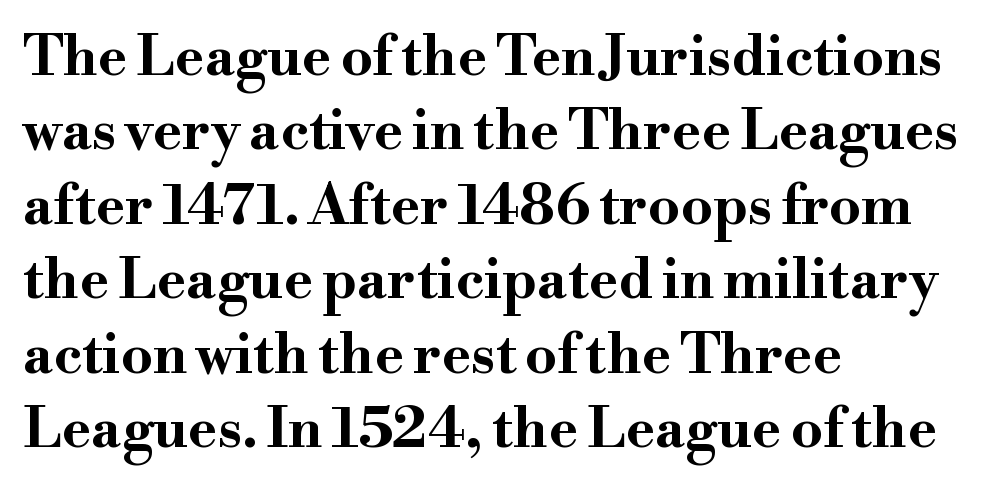
{"serif": "yes", "italic": "no", "bold": "yes", "weight": "bold", "width": "wide", "stroke_contrast": "high", "x_height": "small", "monospaced": "no", "underline": "no", "align": "left", "line_spacing": "normal", "line_spacing_ratio": 1.33, "letter_spacing": "normal", "letter_spacing_em": 0.0, "glyph_px": 56}
